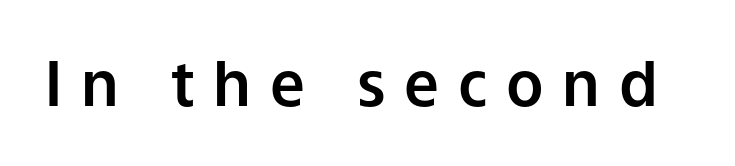
{"serif": "no", "italic": "no", "width": "normal", "stroke_contrast": "low", "x_height": "medium", "monospaced": "no", "underline": "no", "letter_spacing": "wide", "letter_spacing_em": 0.3, "glyph_px": 62}
